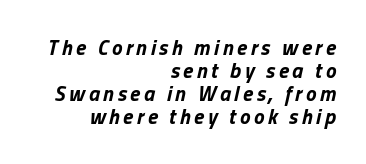
{"italic": "yes", "lean": "right", "slant_degrees": 13, "bold": "yes", "underline": "no", "align": "right", "line_spacing": "tight", "line_spacing_ratio": 1.09, "glyph_px": 21}
